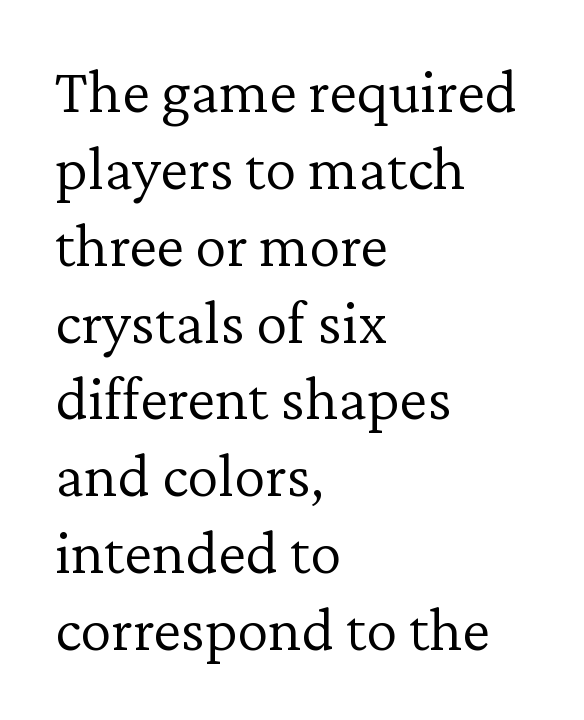
{"serif": "yes", "italic": "no", "bold": "no", "weight": "light", "width": "normal", "stroke_contrast": "low", "x_height": "medium", "monospaced": "no", "underline": "no", "align": "left", "line_spacing_ratio": 1.22, "letter_spacing": "normal", "letter_spacing_em": 0.0, "glyph_px": 63}
